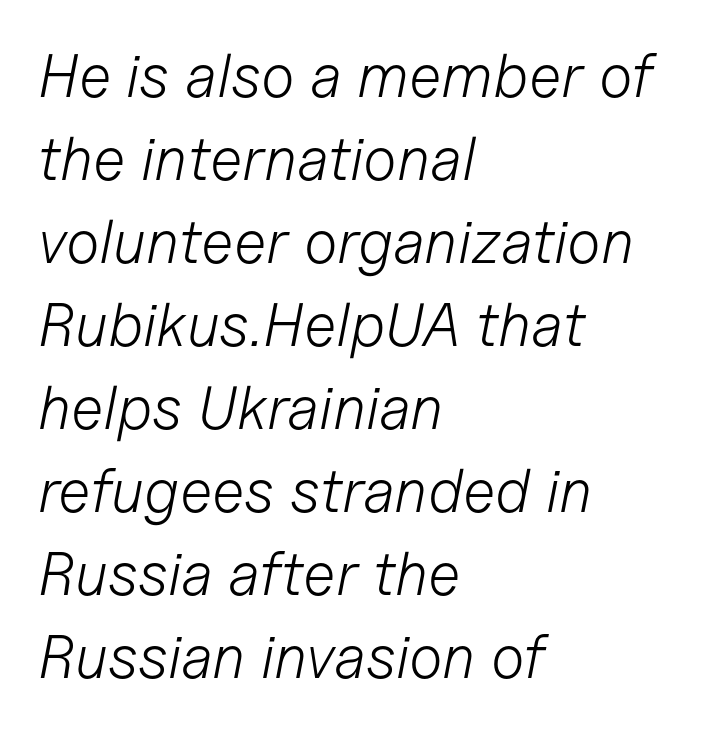
In terms of letterspacing, this is plain default setting. Each stroke keeps to a modest, everyday thickness or less. The area under the type is left untouched. Does the lettering tilt? It does — this is italic. This sample is left-justified, so line endings fall wherever the words run out.
